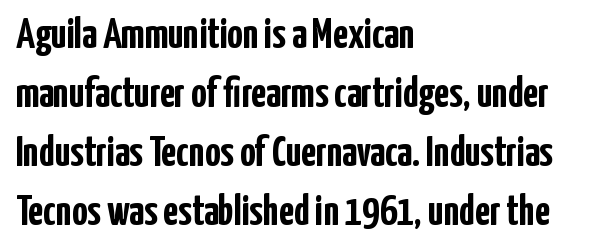
The image shows 43 px semibold, condensed sans-serif type, upright; set left-aligned, normal line spacing (1.37x), normal letter spacing, not underlined; low stroke contrast and a medium x-height.
